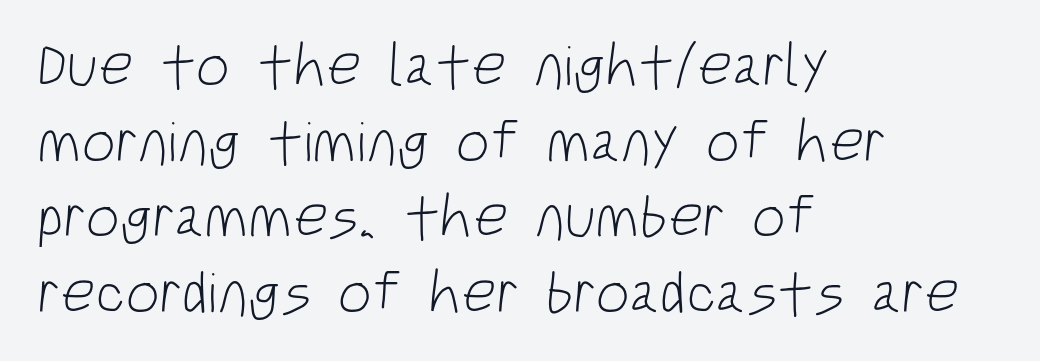
Decoration check: the copy has no underline. Does the leading feel generous? No, just average. Typographically, this falls in the sans-serif category. Glyph-to-glyph distance matches everyday printed text. Notice how the passage keeps a crisp vertical edge on the left only.
